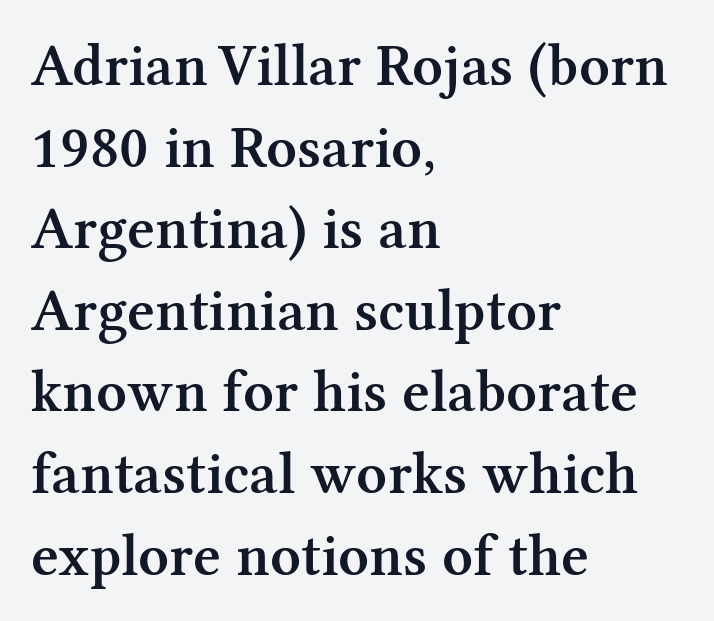
{"serif": "yes", "italic": "no", "bold": "semi", "weight": "semibold", "width": "normal", "stroke_contrast": "medium", "x_height": "medium", "monospaced": "no", "underline": "no", "align": "left", "line_spacing": "normal", "line_spacing_ratio": 1.36, "letter_spacing": "normal", "letter_spacing_em": 0.0, "glyph_px": 60}
